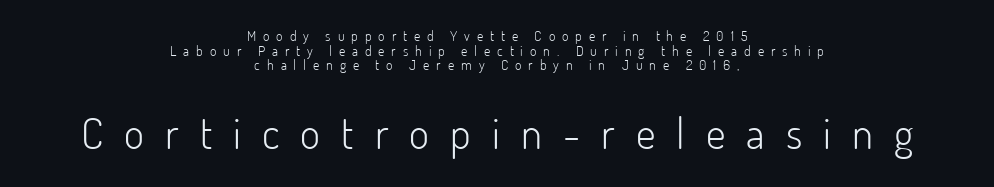
Posture: vertical. Proportional: the letters do not fall into vertical columns. A typesetter would call this heavily tracked-out type. No letter is thick-stroked: the sample isn't bold.
